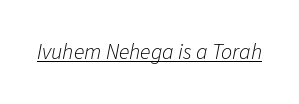
{"italic": "yes", "lean": "right", "slant_degrees": 11, "bold": "no", "underline": "yes", "letter_spacing": "normal", "letter_spacing_em": 0.0, "glyph_px": 22}
